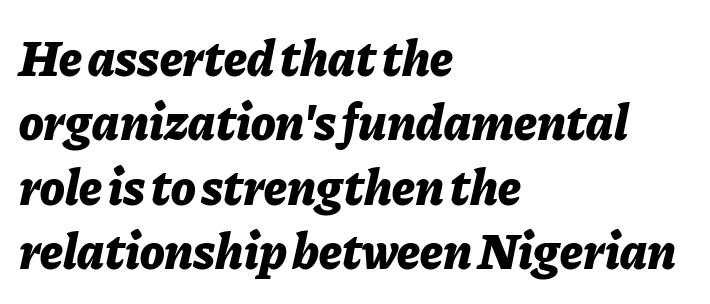
Looking at the ascenders, they clearly lean. The line-height multiplier appears to be the usual default. Strong, thick strokes mark this as bold type. This rendering features lettering with no underline.
